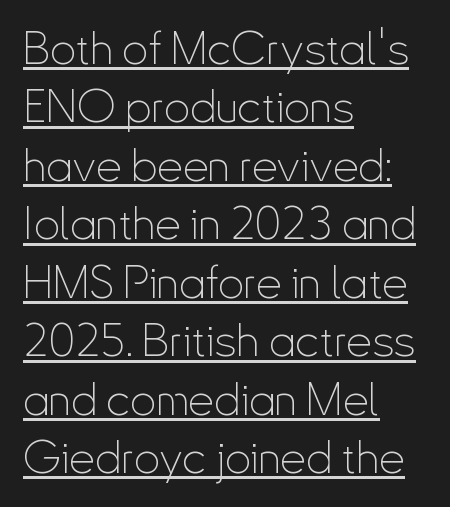
The image shows 46 px thin, condensed sans-serif type, upright; set left-aligned, normal line spacing (1.27x), normal letter spacing, underlined; low stroke contrast and a small x-height.
